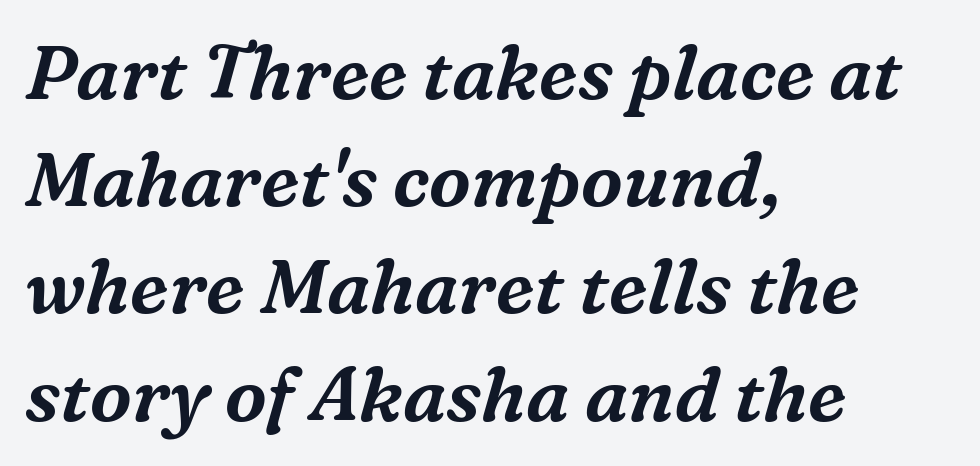
Honestly, the row spacing looks completely unremarkable. A bare baseline throughout the passage. Each word holds together tightly as a unit, with standard inter-letter gaps. Proportional: the letters do not fall into vertical columns. Observe the lean: these are italic letterforms.
